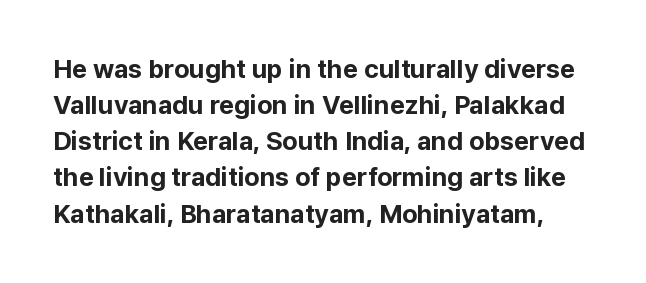
Q: Is the text bold? A: Yes.
Q: Is the text italic (slanted)? A: No, it is upright.
Q: Is the text underlined? A: No.
Q: Is the spacing between letters normal or unusually wide? A: Normal.
Q: Is the spacing between lines tight, normal or loose? A: Normal.
